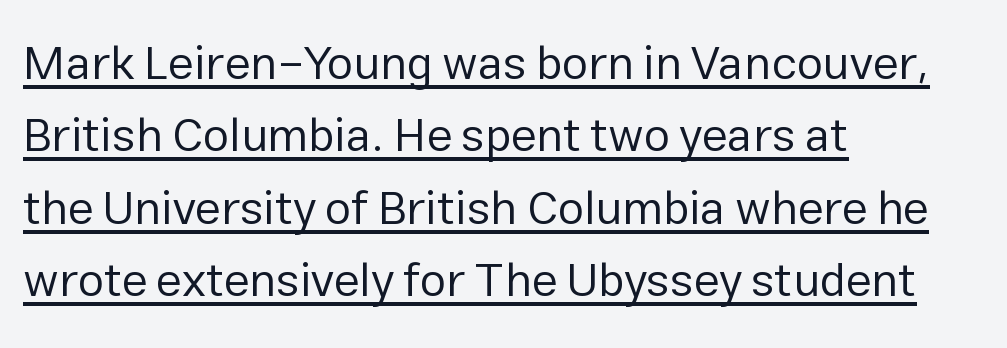
Q: Is the text bold? A: No.
Q: Is the text italic (slanted)? A: No, it is upright.
Q: Is the typeface a serif or a sans-serif typeface? A: Sans-serif.
Q: Is the text underlined? A: Yes.
Q: How is the paragraph aligned? A: Left-aligned.
Q: Is the spacing between letters normal or unusually wide? A: Normal.
Q: Is the spacing between lines tight, normal or loose? A: Normal.
Q: Width (condensed, normal, or wide)? A: Normal.
Q: Stroke contrast? A: Low.
Q: x-height? A: Medium.
Q: Monospaced? A: No.
